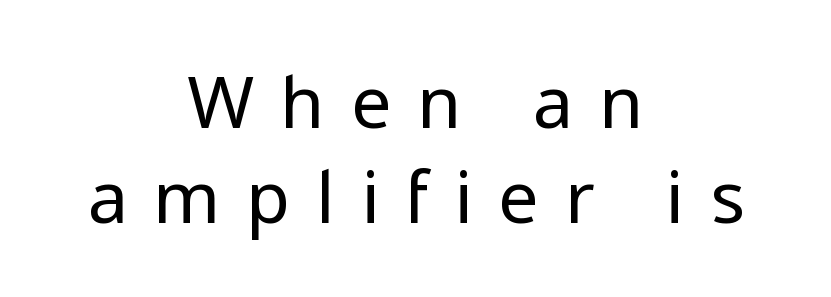
Q: Is the text bold? A: No.
Q: Is the text italic (slanted)? A: No, it is upright.
Q: Is the typeface a serif or a sans-serif typeface? A: Sans-serif.
Q: Is the text underlined? A: No.
Q: How is the paragraph aligned? A: Centered.
Q: Is the spacing between letters normal or unusually wide? A: Unusually wide.
Q: Is the spacing between lines tight, normal or loose? A: Normal.
Q: Width (condensed, normal, or wide)? A: Normal.
Q: Stroke contrast? A: Low.
Q: x-height? A: Medium.
Q: Monospaced? A: No.
